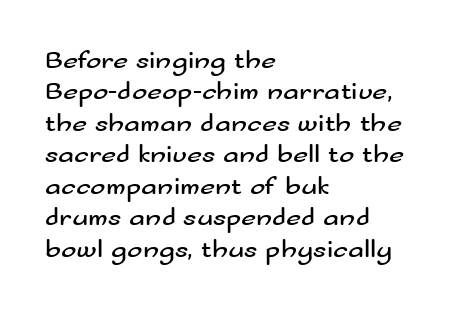
{"italic": "no", "bold": "no", "underline": "no", "align": "left", "line_spacing_ratio": 1.21, "letter_spacing": "normal", "letter_spacing_em": 0.0, "glyph_px": 26}
